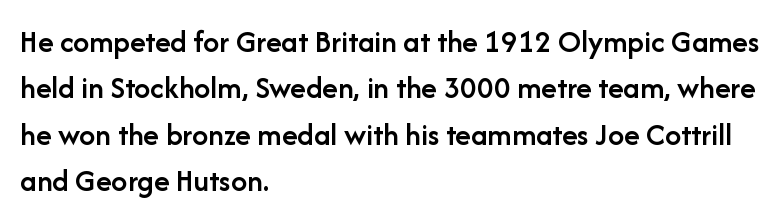
{"serif": "no", "italic": "no", "bold": "semi", "weight": "semibold", "width": "normal", "stroke_contrast": "low", "x_height": "medium", "monospaced": "no", "underline": "no", "align": "left", "line_spacing": "normal", "line_spacing_ratio": 1.45, "letter_spacing": "normal", "letter_spacing_em": 0.0, "glyph_px": 32}
